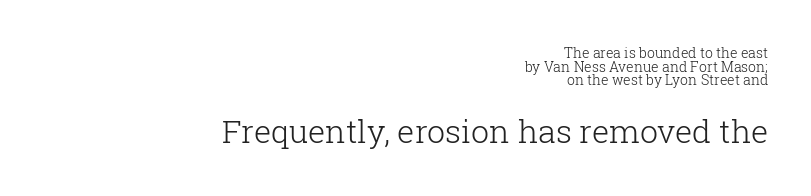
Q: Is the text bold? A: No.
Q: Is the text italic (slanted)? A: No, it is upright.
Q: Is the typeface a serif or a sans-serif typeface? A: Serif.
Q: Is the text underlined? A: No.
Q: How is the paragraph aligned? A: Right-aligned.
Q: Is the spacing between letters normal or unusually wide? A: Normal.
Q: Is the spacing between lines tight, normal or loose? A: Tight.
Q: Which block of text is set in a larger size, the first (top) or the second (bottom)? A: The second (bottom) one.
Q: Width (condensed, normal, or wide)? A: Normal.
Q: Stroke contrast? A: Low.
Q: x-height? A: Medium.
Q: Monospaced? A: No.
